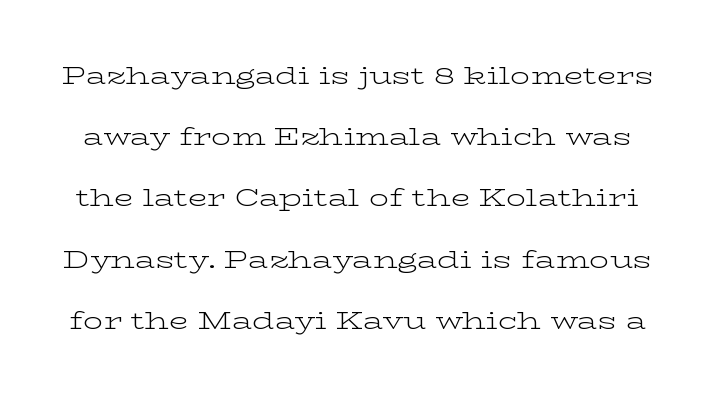
Q: Is the text bold? A: No.
Q: Is the text italic (slanted)? A: No, it is upright.
Q: Is the text underlined? A: No.
Q: Is the spacing between letters normal or unusually wide? A: Normal.
Q: Is the spacing between lines tight, normal or loose? A: Loose.
